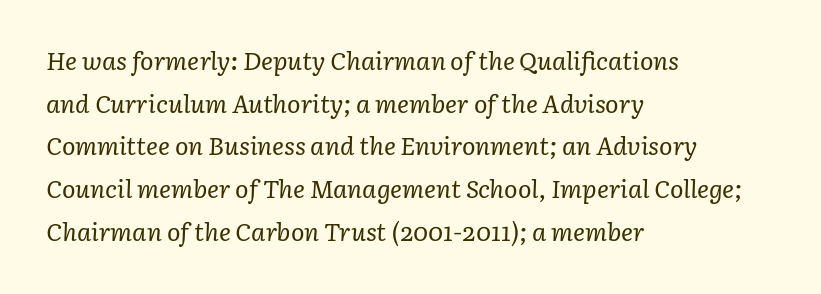
An italicized treatment has been applied to the whole sample. Does the copy run flush right? No — it runs flush left. The specimen omits any rule beneath the text block's lines. Default kerning and tracking; the words read as compact shapes.
